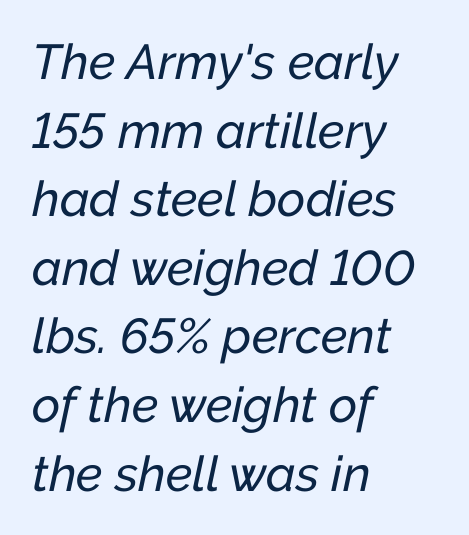
The image shows 49 px text type, italic (leaning right); set left-aligned, normal line spacing (1.4x), normal letter spacing, not underlined; low stroke contrast and a medium x-height.
